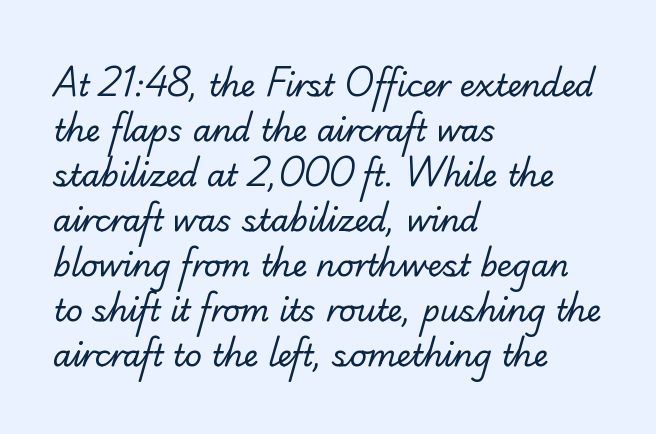
Q: Is the text bold? A: No.
Q: Is the typeface a serif or a sans-serif typeface? A: Serif.
Q: Is the text underlined? A: No.
Q: How is the paragraph aligned? A: Left-aligned.
Q: Is the spacing between letters normal or unusually wide? A: Normal.
Q: Is the spacing between lines tight, normal or loose? A: Normal.
Q: Width (condensed, normal, or wide)? A: Normal.
Q: Stroke contrast? A: Low.
Q: x-height? A: Small.
Q: Monospaced? A: No.
